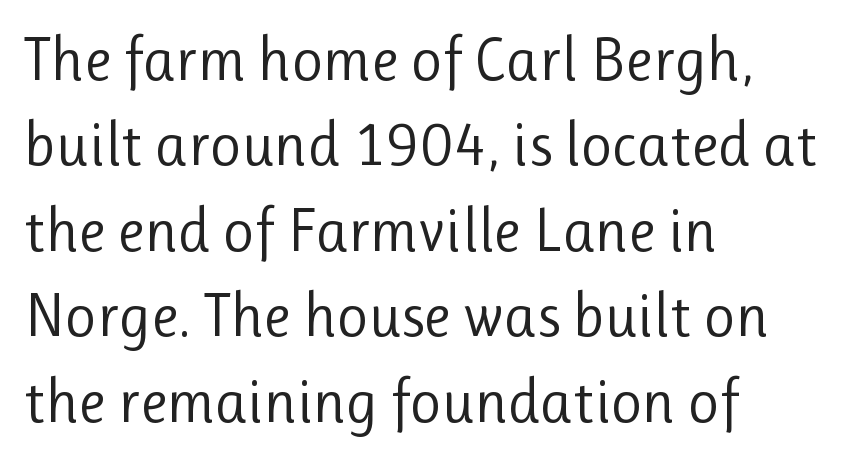
Q: Is the text bold? A: No.
Q: Is the text italic (slanted)? A: No, it is upright.
Q: Is the typeface a serif or a sans-serif typeface? A: Sans-serif.
Q: Is the text underlined? A: No.
Q: How is the paragraph aligned? A: Left-aligned.
Q: Is the spacing between letters normal or unusually wide? A: Normal.
Q: Is the spacing between lines tight, normal or loose? A: Normal.
Q: Width (condensed, normal, or wide)? A: Normal.
Q: Stroke contrast? A: Low.
Q: x-height? A: Medium.
Q: Monospaced? A: No.
